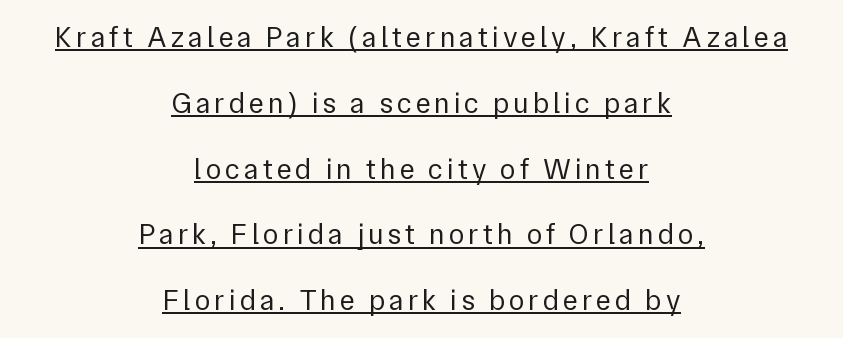
Q: Is the text bold? A: No.
Q: Is the text italic (slanted)? A: No, it is upright.
Q: Is the typeface a serif or a sans-serif typeface? A: Sans-serif.
Q: Is the text underlined? A: Yes.
Q: How is the paragraph aligned? A: Centered.
Q: Is the spacing between lines tight, normal or loose? A: Loose.
Q: Width (condensed, normal, or wide)? A: Normal.
Q: Stroke contrast? A: Low.
Q: x-height? A: Medium.
Q: Monospaced? A: No.
